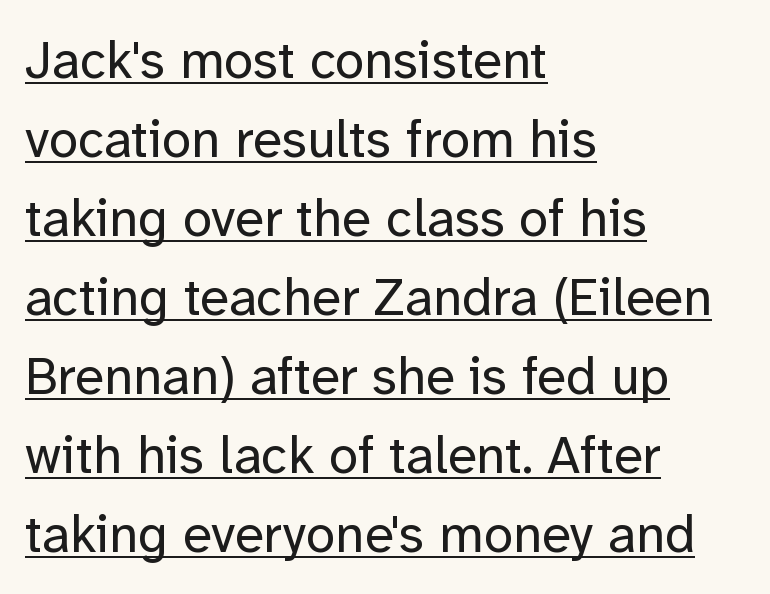
The face used here is rendered with its standard letterfit. The typography opts for an upright posture over an oblique one. Is this a fixed-width face? No — the glyphs have proportional, varying widths. These lines sit exactly where default settings would place them. These lines are set flush left with a ragged right edge.
